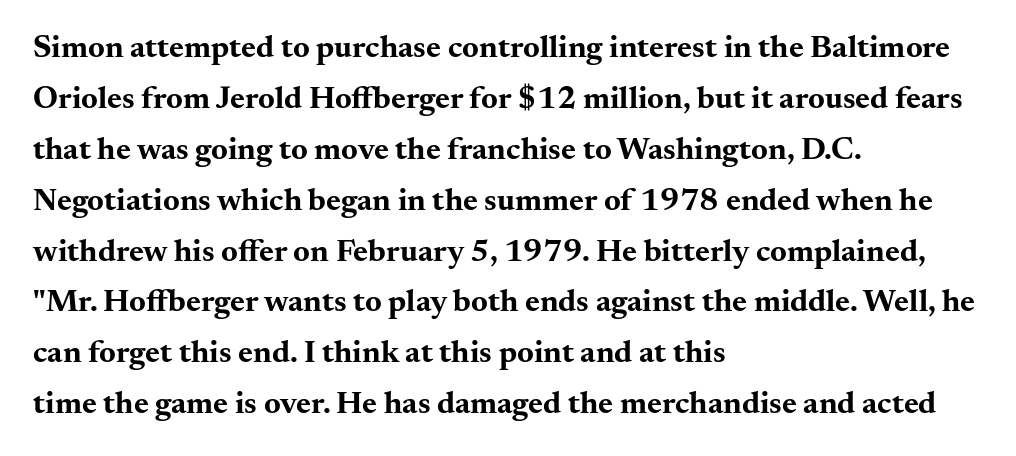
{"serif": "yes", "italic": "no", "bold": "yes", "weight": "bold", "width": "wide", "stroke_contrast": "medium", "x_height": "small", "monospaced": "no", "underline": "no", "align": "left", "line_spacing": "normal", "line_spacing_ratio": 1.59, "letter_spacing": "normal", "letter_spacing_em": 0.0, "glyph_px": 32}
